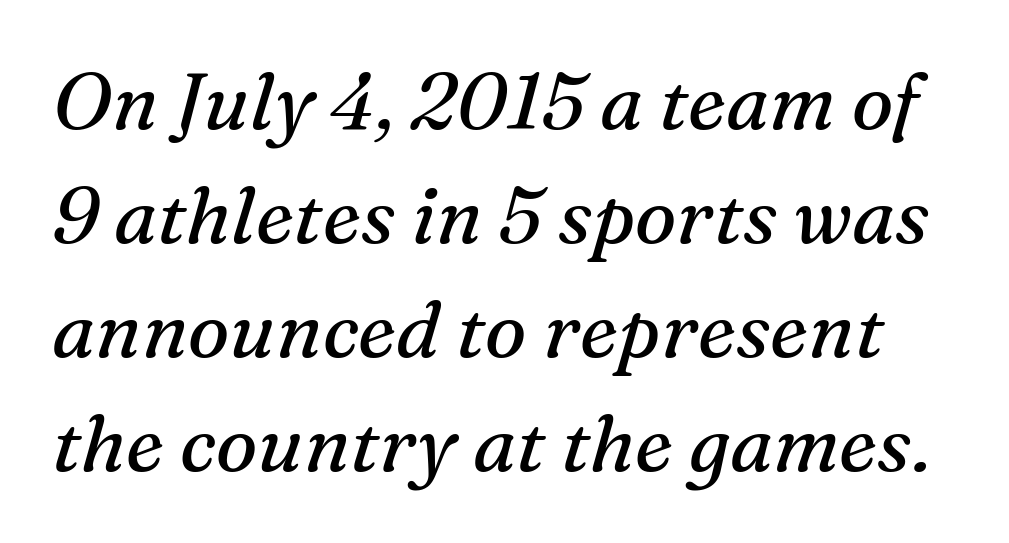
The image shows 78 px regular-weight serif type, italic (leaning right); set normal line spacing (1.46x), normal letter spacing, not underlined; medium stroke contrast and a medium x-height.
